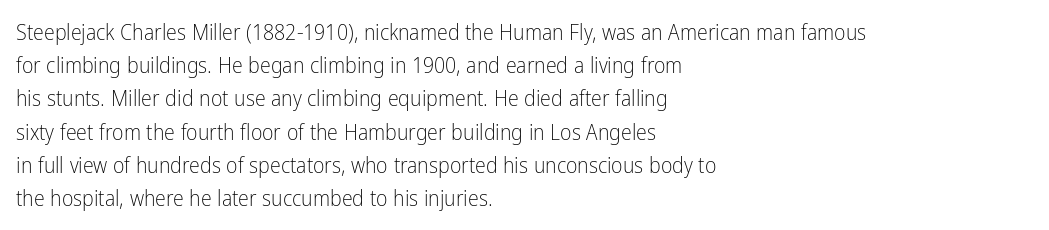
Q: Is the text bold? A: No.
Q: Is the text italic (slanted)? A: No, it is upright.
Q: Is the text underlined? A: No.
Q: How is the paragraph aligned? A: Left-aligned.
Q: Is the spacing between letters normal or unusually wide? A: Normal.
Q: Is the spacing between lines tight, normal or loose? A: Normal.
